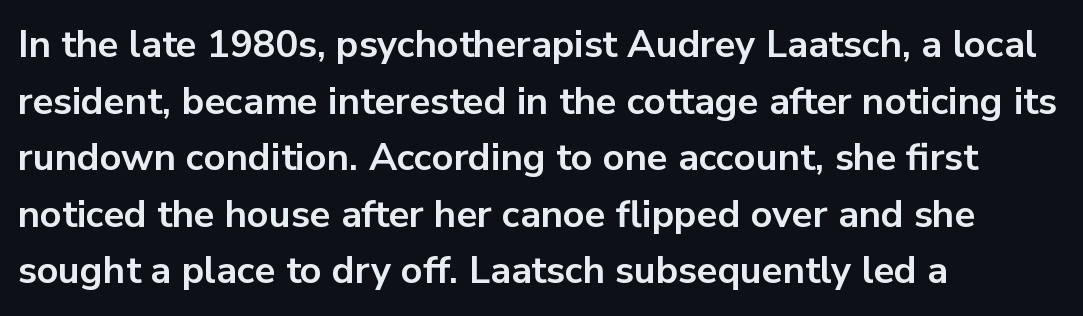
{"serif": "no", "italic": "no", "bold": "yes", "weight": "bold", "width": "normal", "stroke_contrast": "low", "x_height": "medium", "monospaced": "no", "underline": "no", "align": "left", "line_spacing": "normal", "line_spacing_ratio": 1.49, "letter_spacing": "normal", "letter_spacing_em": 0.0, "glyph_px": 38}
